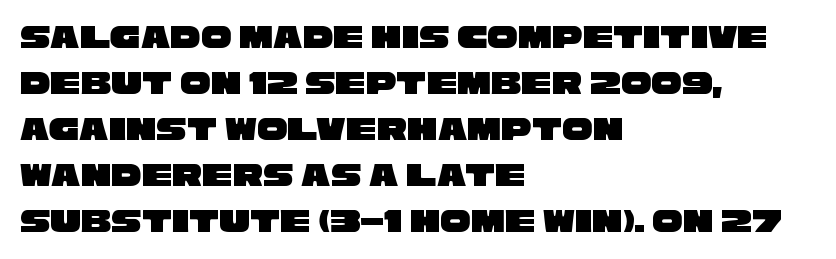
The image shows 34 px wide sans-serif type; set left-aligned, normal line spacing (1.35x), normal letter spacing, not underlined; low stroke contrast and a large x-height.
